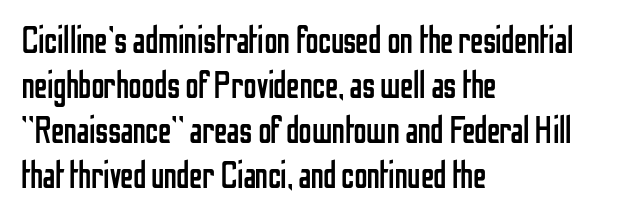
{"serif": "no", "italic": "no", "bold": "no", "weight": "regular", "width": "condensed", "stroke_contrast": "low", "x_height": "medium", "monospaced": "no", "underline": "no", "align": "left", "line_spacing_ratio": 1.22, "letter_spacing": "normal", "letter_spacing_em": 0.0, "glyph_px": 37}
